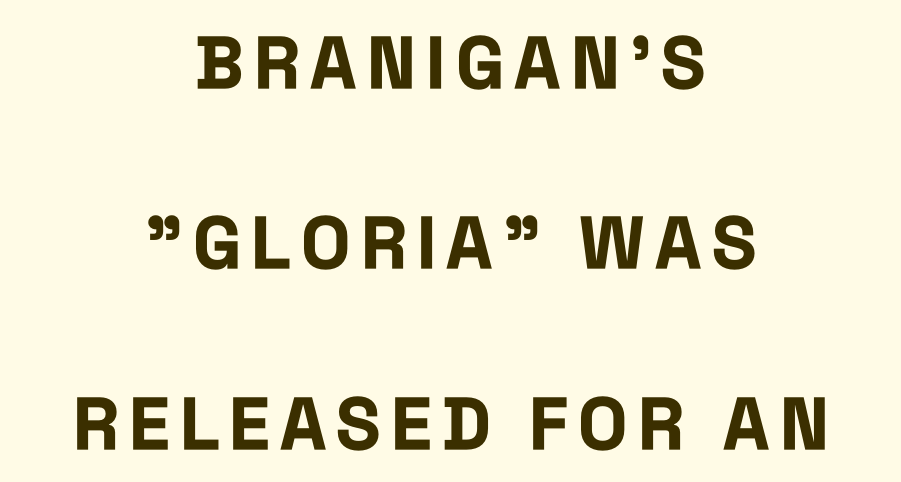
The image shows 73 px bold, condensed sans-serif type, upright; set centered, loose line spacing (2.47x), not underlined; low stroke contrast and a large x-height.
